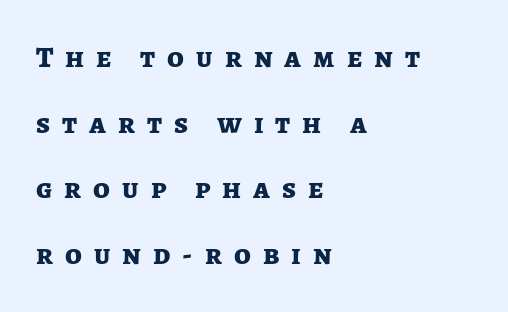
Q: Is the text bold? A: Yes.
Q: Is the text italic (slanted)? A: No, it is upright.
Q: Is the typeface a serif or a sans-serif typeface? A: Sans-serif.
Q: Is the text underlined? A: No.
Q: How is the paragraph aligned? A: Left-aligned.
Q: Is the spacing between letters normal or unusually wide? A: Unusually wide.
Q: Is the spacing between lines tight, normal or loose? A: Loose.
Q: Width (condensed, normal, or wide)? A: Normal.
Q: Stroke contrast? A: Low.
Q: x-height? A: Medium.
Q: Monospaced? A: No.
